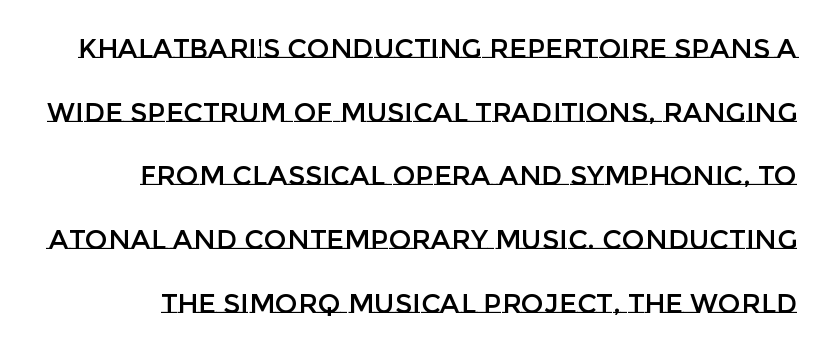
This sample uses an upright cut, with every glyph sitting square on the baseline. Words float on clear page, feet unadorned. Tracking value appears to be zero — textbook default spacing. Whoever set this chose breathing room over compactness in the vertical rhythm.
